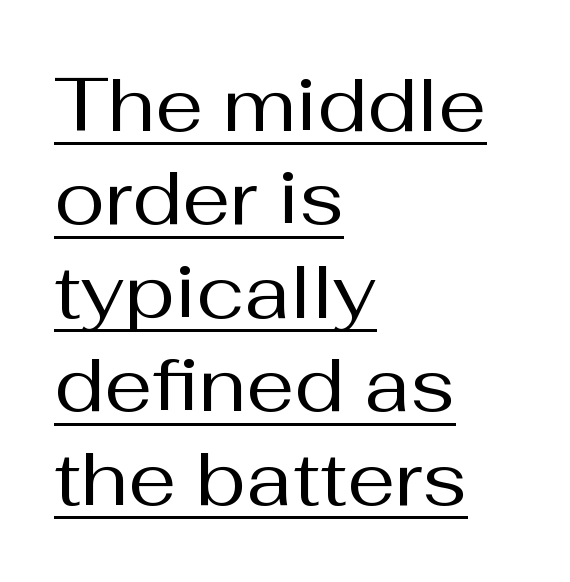
Q: Is the text bold? A: No.
Q: Is the text italic (slanted)? A: No, it is upright.
Q: Is the typeface a serif or a sans-serif typeface? A: Sans-serif.
Q: Is the text underlined? A: Yes.
Q: How is the paragraph aligned? A: Left-aligned.
Q: Is the spacing between letters normal or unusually wide? A: Normal.
Q: Width (condensed, normal, or wide)? A: Normal.
Q: Stroke contrast? A: Medium.
Q: x-height? A: Medium.
Q: Monospaced? A: No.
